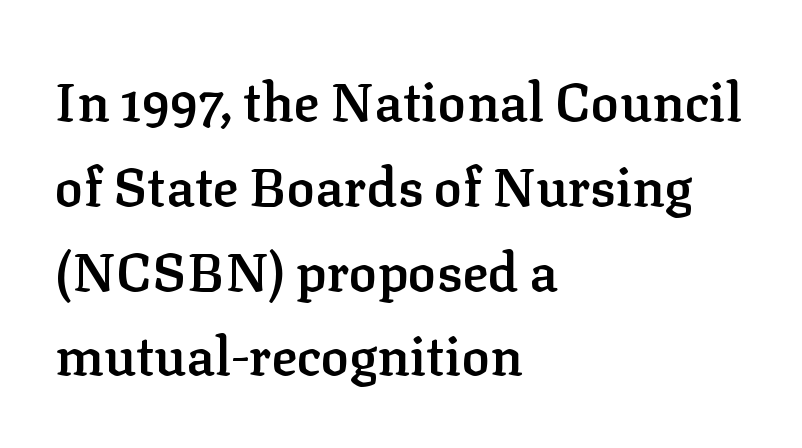
The image shows 53 px semibold serif type, upright; set left-aligned, normal line spacing (1.6x), normal letter spacing, not underlined; low stroke contrast and a medium x-height.
